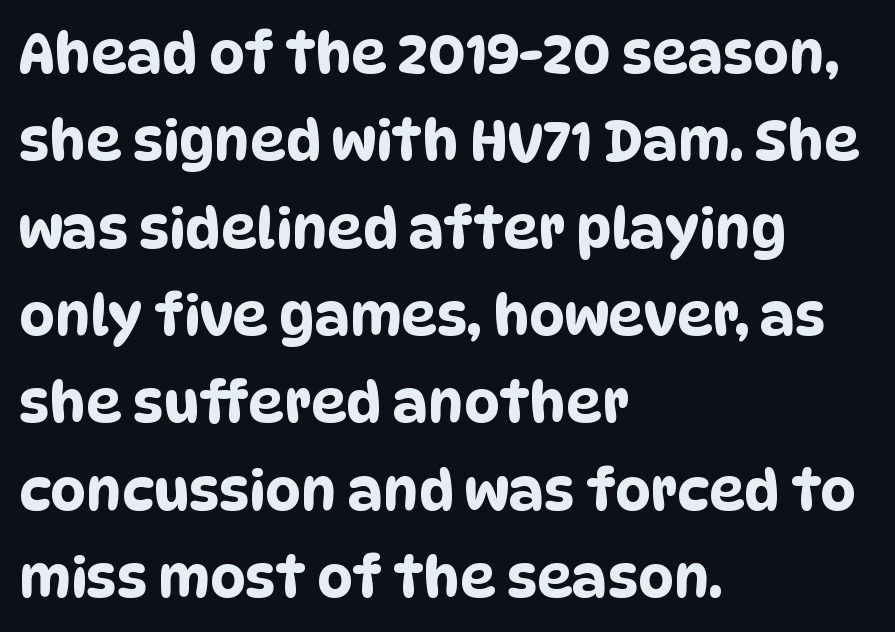
Descender tails drop into unmarked territory. Is the block centered? No — it sits flush against the left margin. Think of a printed novel: that variable character pitch is what you see here. Does the leading feel generous? No, just average. Characters follow at the spacing the type designer built in. Does the type have serifs? No, each stem ends abruptly.
